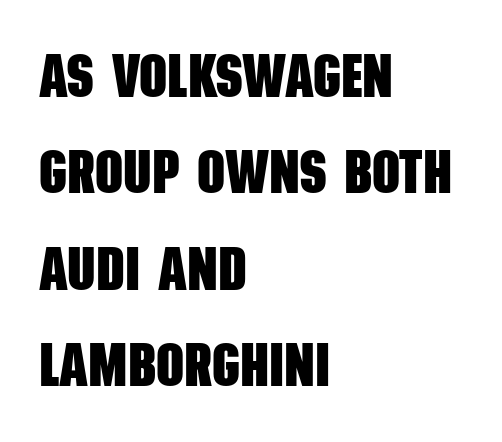
Q: Is the text bold? A: Yes.
Q: Is the typeface a serif or a sans-serif typeface? A: Sans-serif.
Q: Is the text underlined? A: No.
Q: How is the paragraph aligned? A: Left-aligned.
Q: Is the spacing between letters normal or unusually wide? A: Normal.
Q: Is the spacing between lines tight, normal or loose? A: Normal.
Q: Width (condensed, normal, or wide)? A: Condensed.
Q: Stroke contrast? A: Low.
Q: x-height? A: Large.
Q: Monospaced? A: No.
